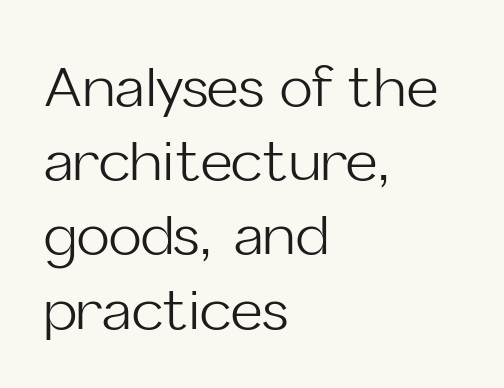
Posture: vertical. The text was rendered using a sans face with plain stroke endings. How are the letters spaced? Ordinarily, with no added tracking. Notice how descenders clear the ascenders below comfortably — that's standard leading. Teacher's note: observe the even left margin — that is flush-left alignment.
